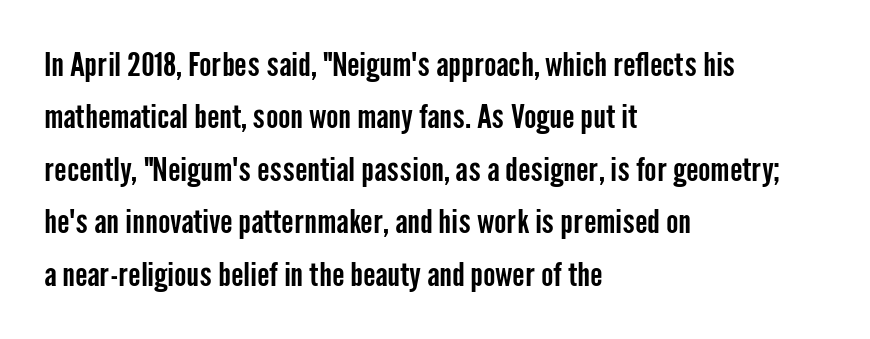
Q: Is the text italic (slanted)? A: No, it is upright.
Q: Is the typeface a serif or a sans-serif typeface? A: Sans-serif.
Q: Is the text underlined? A: No.
Q: How is the paragraph aligned? A: Left-aligned.
Q: Is the spacing between letters normal or unusually wide? A: Normal.
Q: Is the spacing between lines tight, normal or loose? A: Normal.
Q: Width (condensed, normal, or wide)? A: Condensed.
Q: Stroke contrast? A: Low.
Q: x-height? A: Medium.
Q: Monospaced? A: No.
